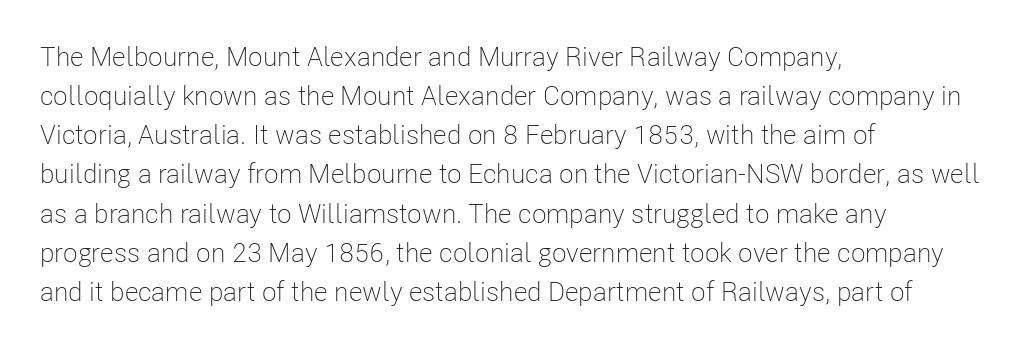
Q: Is the text bold? A: No.
Q: Is the text italic (slanted)? A: No, it is upright.
Q: Is the text underlined? A: No.
Q: How is the paragraph aligned? A: Left-aligned.
Q: Is the spacing between letters normal or unusually wide? A: Normal.
Q: Is the spacing between lines tight, normal or loose? A: Normal.
